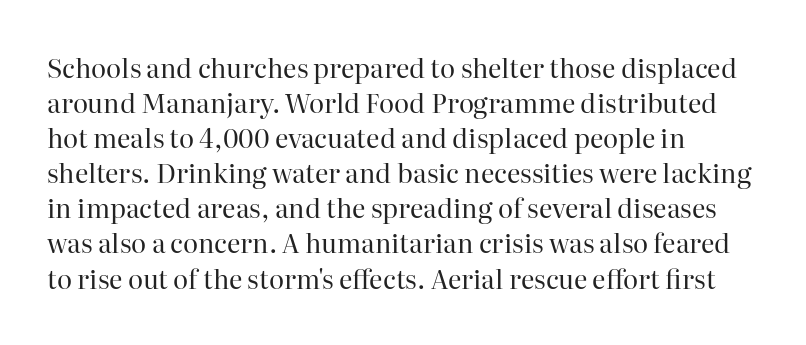
{"italic": "no", "bold": "no", "underline": "no", "align": "left", "line_spacing": "normal", "line_spacing_ratio": 1.35, "letter_spacing": "normal", "letter_spacing_em": 0.0, "glyph_px": 26}
